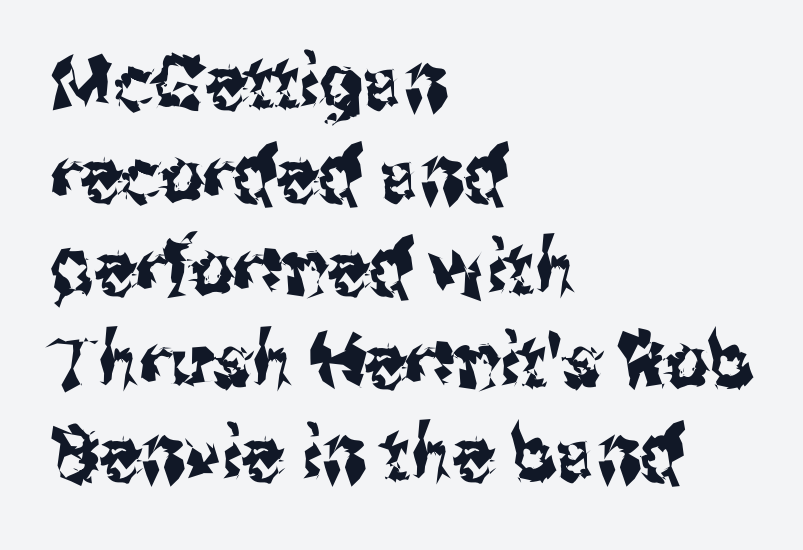
{"serif": "no", "italic": "no", "width": "condensed", "stroke_contrast": "medium", "x_height": "medium", "monospaced": "no", "underline": "no", "align": "left", "line_spacing_ratio": 1.24, "letter_spacing": "normal", "letter_spacing_em": 0.0, "glyph_px": 75}
